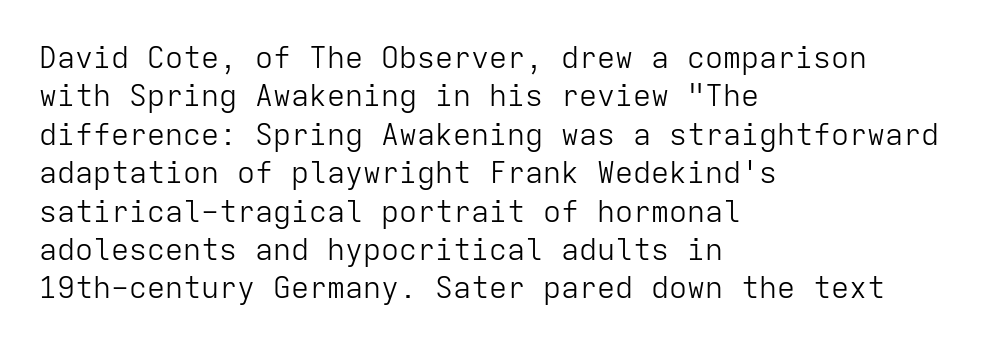
Nope, no serifs anywhere on these letters. Caption: face not bold, strokes unweighted. The line texture is even and compact thanks to regular tracking. The passage shown stacks its lines at a standard gap.
